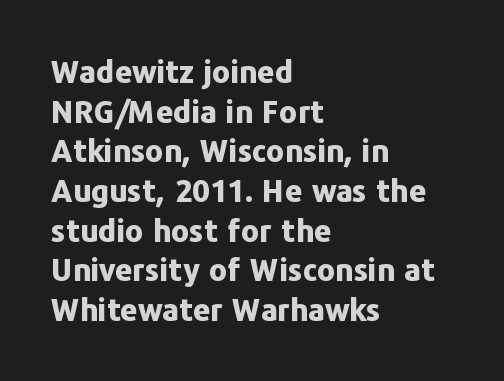
The image shows 31 px bold sans-serif type, upright; set left-aligned, normal line spacing (1.28x), normal letter spacing, not underlined; low stroke contrast and a medium x-height.
